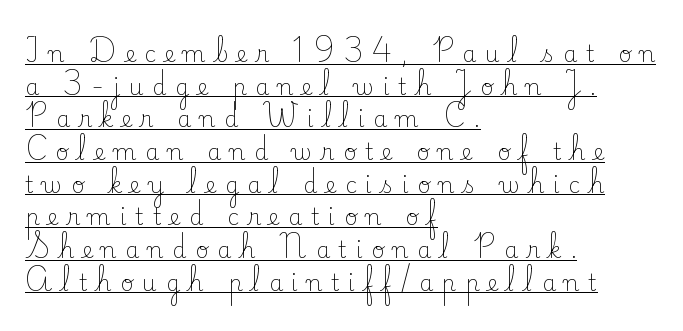
{"italic": "no", "bold": "no", "underline": "yes", "align": "left", "line_spacing": "normal", "line_spacing_ratio": 1.42, "letter_spacing": "wide", "letter_spacing_em": 0.37, "glyph_px": 23}
